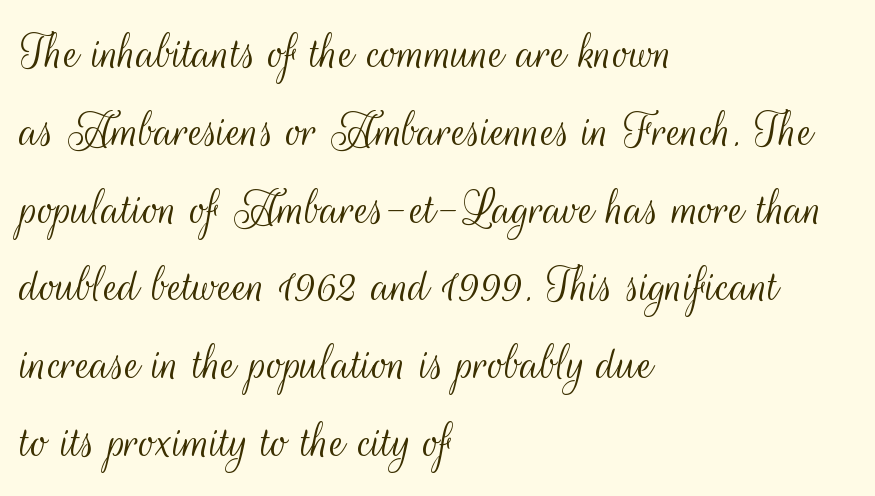
Q: Is the text bold? A: No.
Q: Is the text italic (slanted)? A: Yes.
Q: Is the typeface a serif or a sans-serif typeface? A: Sans-serif.
Q: Is the text underlined? A: No.
Q: How is the paragraph aligned? A: Left-aligned.
Q: Is the spacing between letters normal or unusually wide? A: Normal.
Q: Is the spacing between lines tight, normal or loose? A: Normal.
Q: Width (condensed, normal, or wide)? A: Condensed.
Q: Stroke contrast? A: Medium.
Q: x-height? A: Small.
Q: Monospaced? A: No.
